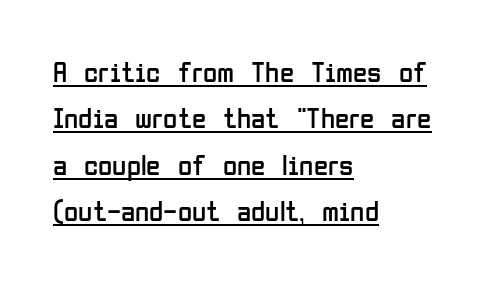
Honestly, the row spacing looks completely unremarkable. It's the straight-up-and-down kind of type. The text was rendered using a sans face with plain stroke endings. Unbolded letterforms with no extra heft. Observe the ordinary spacing: letters are neighbours, not strangers.
